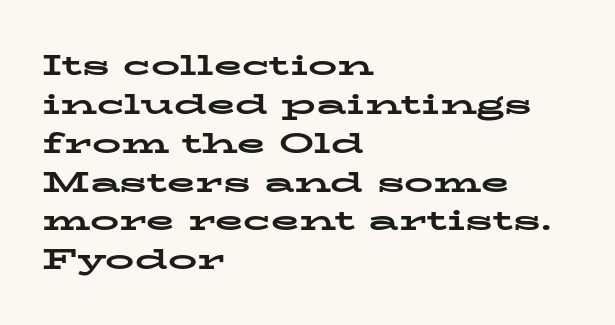
Q: Is the text bold? A: Yes.
Q: Is the text italic (slanted)? A: No, it is upright.
Q: Is the typeface a serif or a sans-serif typeface? A: Serif.
Q: Is the text underlined? A: No.
Q: How is the paragraph aligned? A: Left-aligned.
Q: Is the spacing between letters normal or unusually wide? A: Normal.
Q: Is the spacing between lines tight, normal or loose? A: Normal.
Q: Width (condensed, normal, or wide)? A: Wide.
Q: Stroke contrast? A: Low.
Q: x-height? A: Medium.
Q: Monospaced? A: No.
